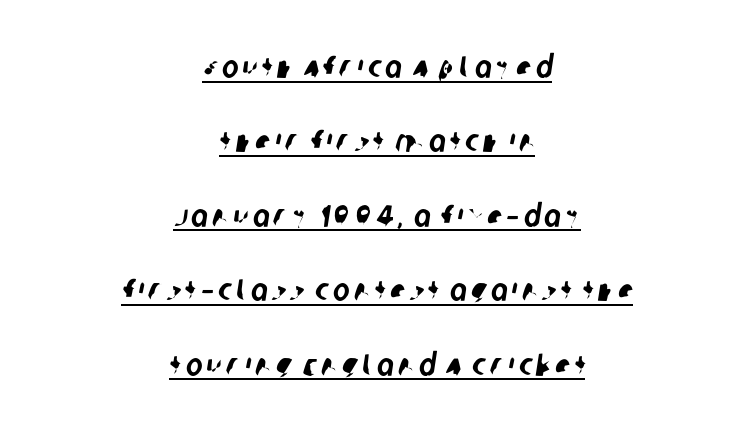
Visually the block forms a symmetrical silhouette, jagged on both flanks. The words here are underlined. Leading: increased. Here the designer chose a conventional face with non-uniform glyph widths.
